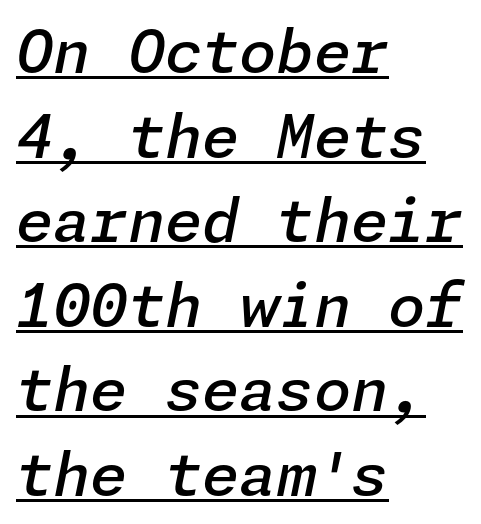
Q: Is the text bold? A: Semi-bold.
Q: Is the text italic (slanted)? A: Yes, it leans right by about 11 degrees.
Q: Is the text underlined? A: Yes.
Q: How is the paragraph aligned? A: Left-aligned.
Q: Is the spacing between letters normal or unusually wide? A: Normal.
Q: Is the spacing between lines tight, normal or loose? A: Normal.
Q: Width (condensed, normal, or wide)? A: Normal.
Q: Stroke contrast? A: Low.
Q: x-height? A: Medium.
